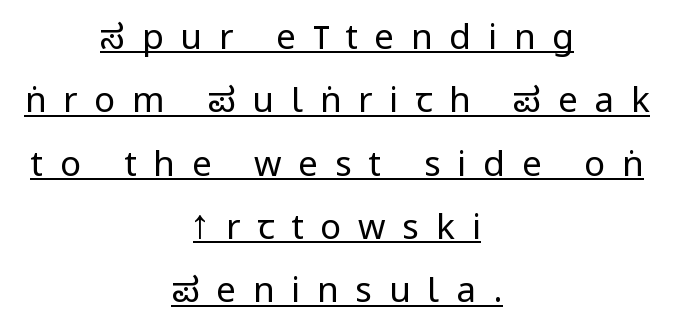
Q: Is the text bold? A: No.
Q: Is the text italic (slanted)? A: No, it is upright.
Q: Is the typeface a serif or a sans-serif typeface? A: Sans-serif.
Q: Is the text underlined? A: Yes.
Q: How is the paragraph aligned? A: Centered.
Q: Is the spacing between letters normal or unusually wide? A: Unusually wide.
Q: Width (condensed, normal, or wide)? A: Condensed.
Q: Stroke contrast? A: Low.
